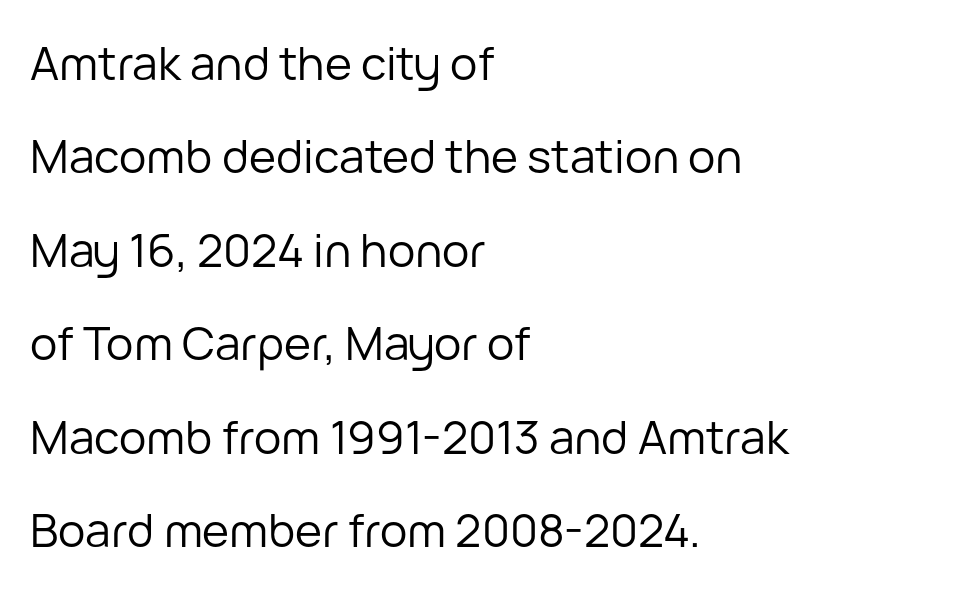
{"serif": "no", "italic": "no", "bold": "no", "weight": "regular", "width": "normal", "stroke_contrast": "low", "x_height": "medium", "monospaced": "no", "underline": "no", "align": "left", "line_spacing": "loose", "line_spacing_ratio": 2.03, "letter_spacing": "normal", "letter_spacing_em": 0.0, "glyph_px": 46}
